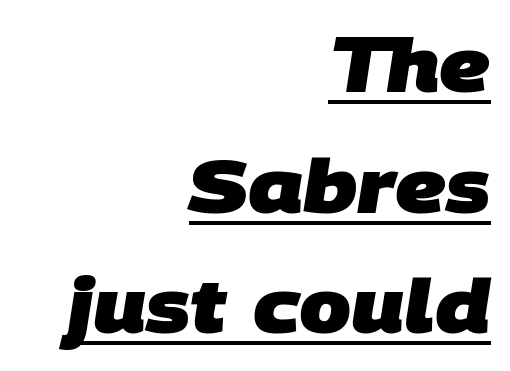
Q: Is the text bold? A: Yes.
Q: Is the typeface a serif or a sans-serif typeface? A: Sans-serif.
Q: Is the text underlined? A: Yes.
Q: How is the paragraph aligned? A: Right-aligned.
Q: Is the spacing between letters normal or unusually wide? A: Normal.
Q: Is the spacing between lines tight, normal or loose? A: Normal.
Q: Width (condensed, normal, or wide)? A: Normal.
Q: Stroke contrast? A: Low.
Q: x-height? A: Large.
Q: Monospaced? A: No.
